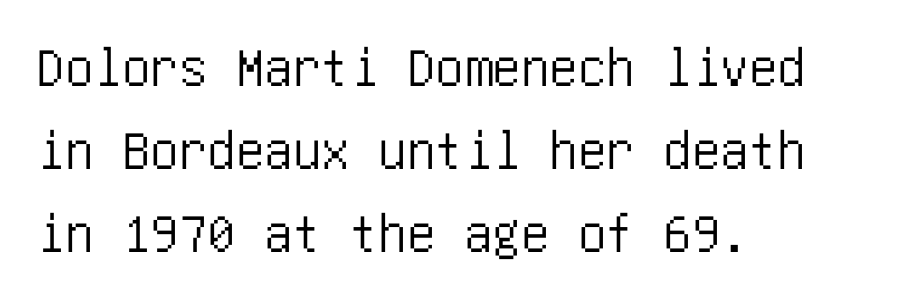
{"serif": "no", "italic": "no", "width": "condensed", "stroke_contrast": "low", "x_height": "large", "underline": "no", "align": "left", "line_spacing": "normal", "line_spacing_ratio": 1.46, "letter_spacing": "normal", "letter_spacing_em": 0.0, "glyph_px": 57}
